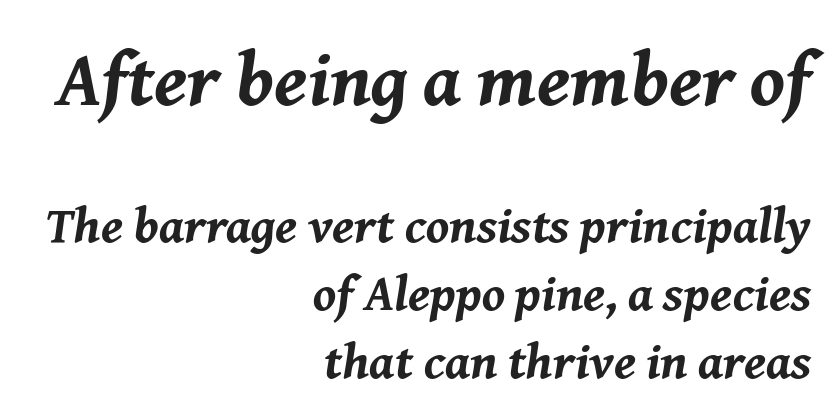
Q: Is the text bold? A: Yes.
Q: Is the text italic (slanted)? A: Yes, it leans right by about 8 degrees.
Q: Is the text underlined? A: No.
Q: How is the paragraph aligned? A: Right-aligned.
Q: Is the spacing between letters normal or unusually wide? A: Normal.
Q: Is the spacing between lines tight, normal or loose? A: Normal.
Q: Which block of text is set in a larger size, the first (top) or the second (bottom)? A: The first (top) one.
Q: Width (condensed, normal, or wide)? A: Normal.
Q: Stroke contrast? A: Medium.
Q: x-height? A: Medium.
Q: Monospaced? A: No.
